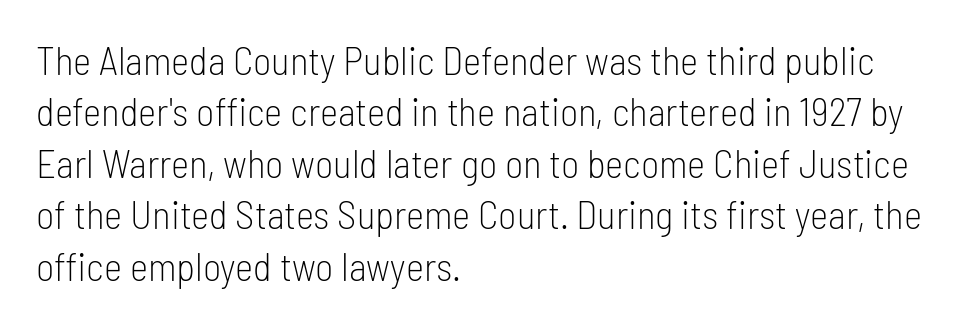
Q: Is the text bold? A: No.
Q: Is the text italic (slanted)? A: No, it is upright.
Q: Is the typeface a serif or a sans-serif typeface? A: Sans-serif.
Q: Is the text underlined? A: No.
Q: How is the paragraph aligned? A: Left-aligned.
Q: Is the spacing between letters normal or unusually wide? A: Normal.
Q: Is the spacing between lines tight, normal or loose? A: Normal.
Q: Width (condensed, normal, or wide)? A: Condensed.
Q: Stroke contrast? A: Low.
Q: x-height? A: Medium.
Q: Monospaced? A: No.
